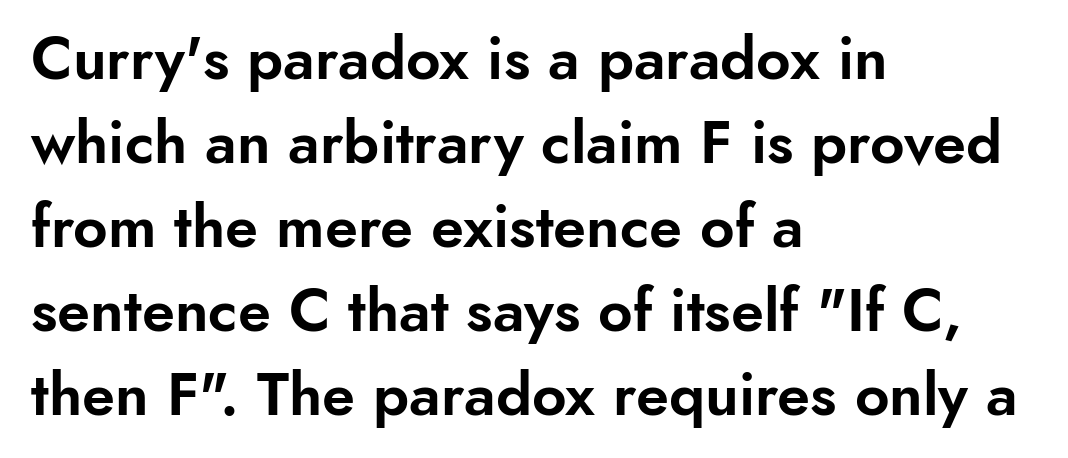
{"serif": "no", "italic": "no", "width": "normal", "stroke_contrast": "low", "x_height": "small", "monospaced": "no", "underline": "no", "align": "left", "line_spacing": "normal", "line_spacing_ratio": 1.4, "letter_spacing": "normal", "letter_spacing_em": 0.0, "glyph_px": 60}
